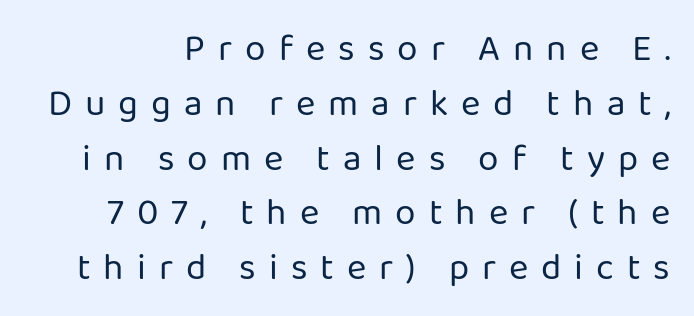
The passage shown is not bold in any degree. Ordinary non-slanted type is in use. The foot of each line stays bare and open. Students, note that the glyphs here are deliberately spaced far apart. Serif or sans? Sans — the stroke terminals are bare. Regarding leading, the lines here are spaced in the standard way.
